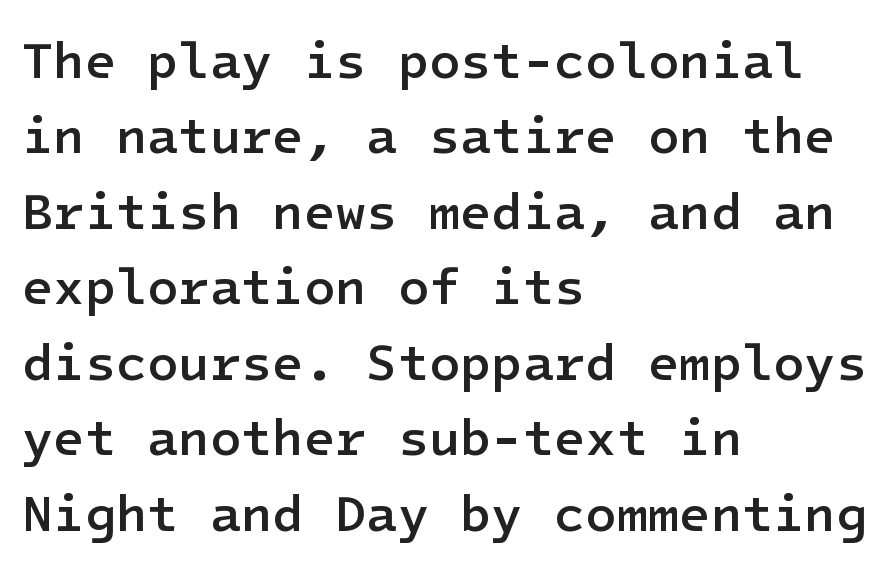
Q: Is the text bold? A: Semi-bold.
Q: Is the text italic (slanted)? A: No, it is upright.
Q: Is the typeface a serif or a sans-serif typeface? A: Sans-serif.
Q: Is the text underlined? A: No.
Q: How is the paragraph aligned? A: Left-aligned.
Q: Is the spacing between letters normal or unusually wide? A: Normal.
Q: Is the spacing between lines tight, normal or loose? A: Normal.
Q: Width (condensed, normal, or wide)? A: Normal.
Q: Stroke contrast? A: Low.
Q: x-height? A: Medium.
